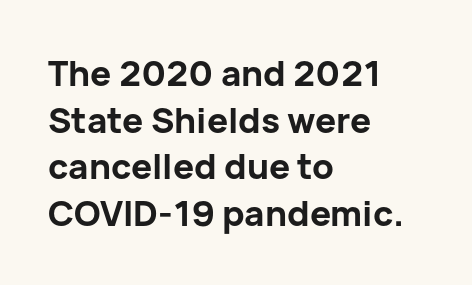
Q: Is the text bold? A: Yes.
Q: Is the text italic (slanted)? A: No, it is upright.
Q: Is the typeface a serif or a sans-serif typeface? A: Sans-serif.
Q: Is the text underlined? A: No.
Q: How is the paragraph aligned? A: Left-aligned.
Q: Is the spacing between letters normal or unusually wide? A: Normal.
Q: Is the spacing between lines tight, normal or loose? A: Normal.
Q: Width (condensed, normal, or wide)? A: Normal.
Q: Stroke contrast? A: Low.
Q: x-height? A: Medium.
Q: Monospaced? A: No.
